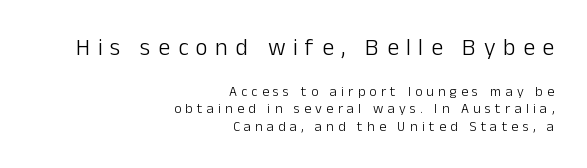
{"italic": "no", "bold": "no", "underline": "no", "align": "right", "line_spacing": "normal", "line_spacing_ratio": 1.27, "letter_spacing": "wide", "letter_spacing_em": 0.31, "larger_block": "first", "size_ratio": 1.71, "glyph_px": 24}
